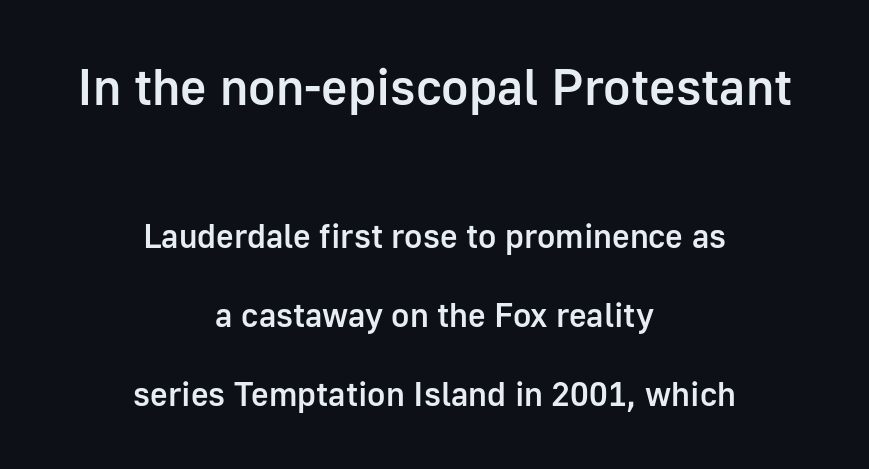
{"serif": "no", "italic": "no", "bold": "semi", "weight": "semibold", "width": "normal", "stroke_contrast": "low", "x_height": "medium", "monospaced": "no", "underline": "no", "align": "center", "line_spacing": "loose", "line_spacing_ratio": 2.32, "letter_spacing": "normal", "letter_spacing_em": 0.0, "larger_block": "first", "size_ratio": 1.5, "glyph_px": 51}
